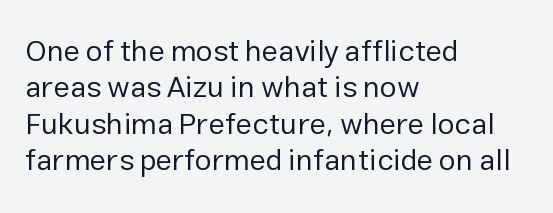
Do the characters align in a grid? No, the font is proportional. Do the letters lean? They stand straight. Alignment: flush left. Glyph-to-glyph distance matches everyday printed text. The passage shown is typeset with a sans-serif family.
